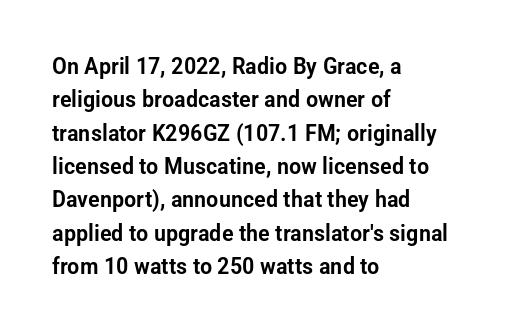
Q: Is the text italic (slanted)? A: No, it is upright.
Q: Is the text underlined? A: No.
Q: How is the paragraph aligned? A: Left-aligned.
Q: Is the spacing between letters normal or unusually wide? A: Normal.
Q: Is the spacing between lines tight, normal or loose? A: Normal.
